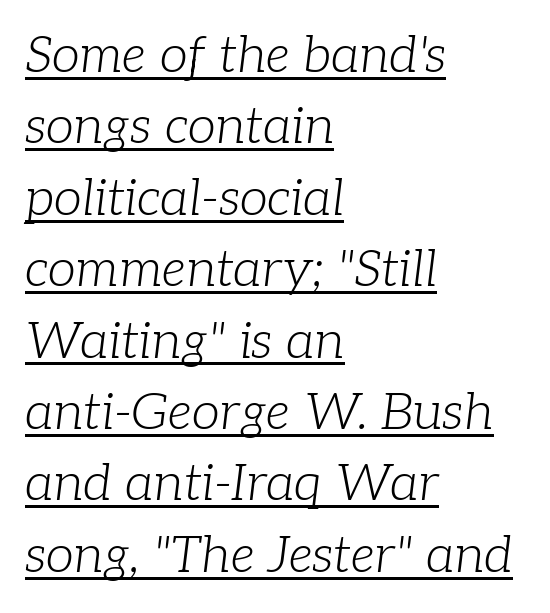
Is the type heavy? It reads as light-to-regular instead. Every word sits above its own underline. Words appear dense and cohesive because spacing is normal. Each line starts at the same left margin while the right side varies. Is there much room between lines? A standard amount, neither cramped nor airy. Note the varied advance widths — an 'i' is clearly narrower than an 'm'.
